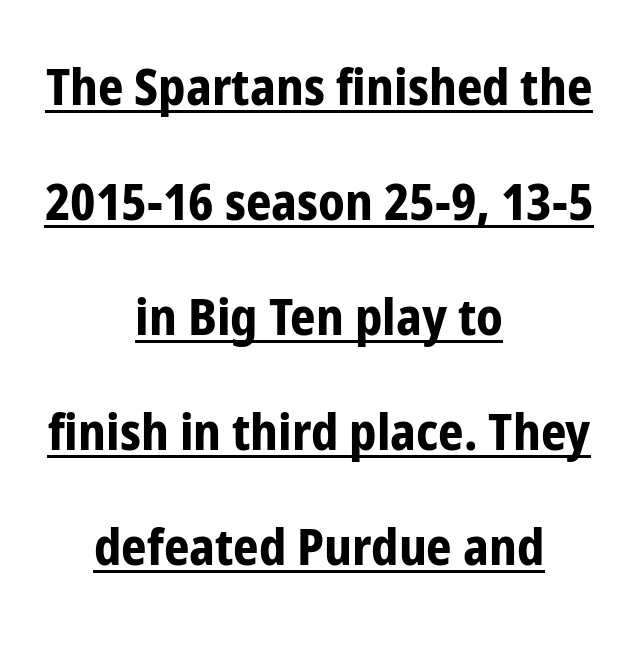
The image shows 50 px bold, condensed sans-serif type, upright; set centered, loose line spacing (2.3x), normal letter spacing, underlined; low stroke contrast and a medium x-height.
